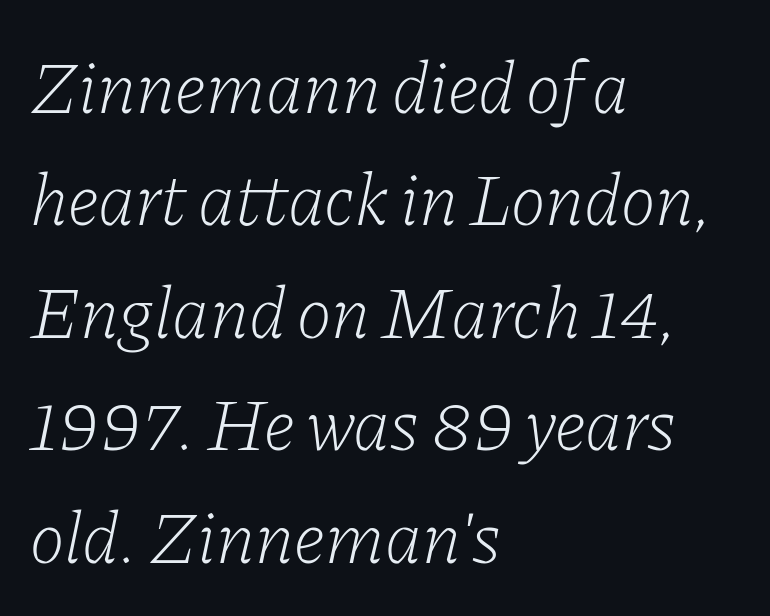
Descender tails drop into unmarked territory. Is this a sans? No — the strokes have serifs. Is this a fixed-width face? No — the glyphs have proportional, varying widths. Is this a heavy cut? Hardly; it is regular or lighter.
